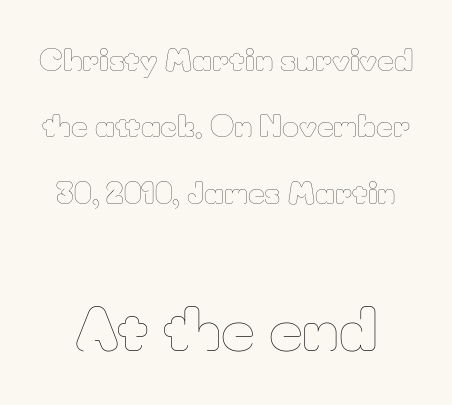
Q: Is the text bold? A: No.
Q: Is the text italic (slanted)? A: No, it is upright.
Q: Is the text underlined? A: No.
Q: Is the spacing between letters normal or unusually wide? A: Normal.
Q: Is the spacing between lines tight, normal or loose? A: Loose.
Q: Which block of text is set in a larger size, the first (top) or the second (bottom)? A: The second (bottom) one.
Q: Width (condensed, normal, or wide)? A: Normal.
Q: Stroke contrast? A: Low.
Q: x-height? A: Small.
Q: Monospaced? A: No.
